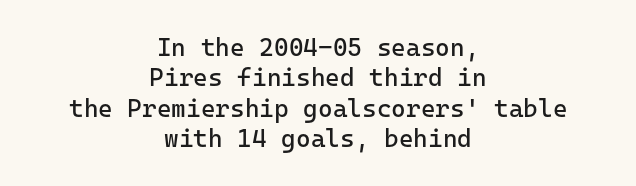
Nope, not italic — everything's standing straight. Stems and bowls with no extra thickness — not bold. The passage shown is not underscored anywhere. Compared with a flush-left layout, this one balances lines on the center instead.
